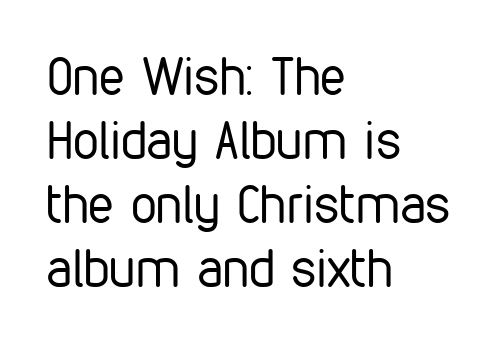
The gap between lines stays unmarked. Each letter keeps its own natural width here, so spacing adapts to shape. The gaps between neighbouring characters are ordinary and unremarkable. This rendering uses left alignment, leaving the right contour irregular. Characters remain perfectly vertical along every line. A sans-serif font was chosen for this passage.
